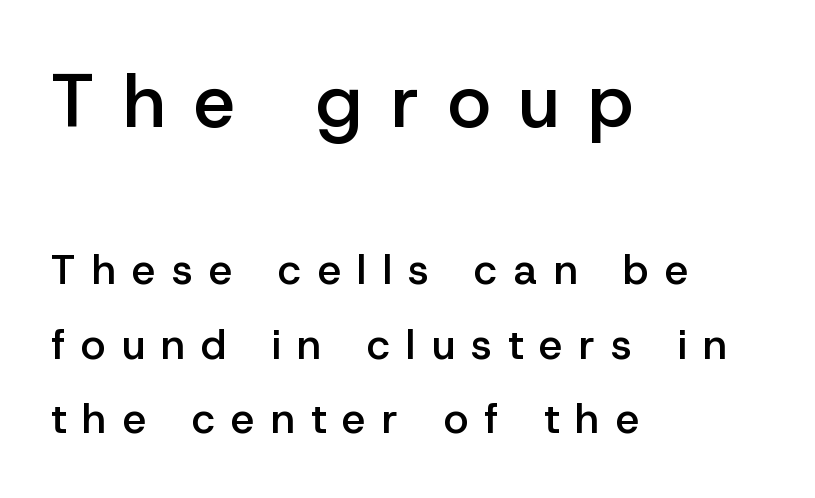
The image shows 74 px semibold sans-serif type, upright; set left-aligned, line spacing 1.77x, unusually wide letter spacing (+0.39 em), not underlined; the first (top) block is 1.76x larger; low stroke contrast and a medium x-height.
